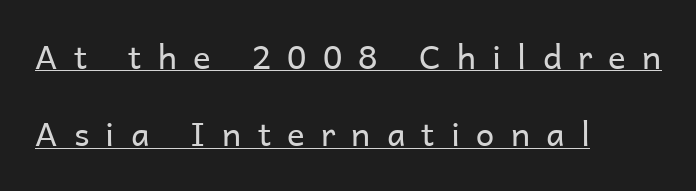
This sample is left-justified, so line endings fall wherever the words run out. Short note: letters widely spaced. Widely set lines give the paragraph a tall, airy silhouette. Every word sits above its own underline. Is this a fixed-width face? No — the glyphs have proportional, varying widths.
